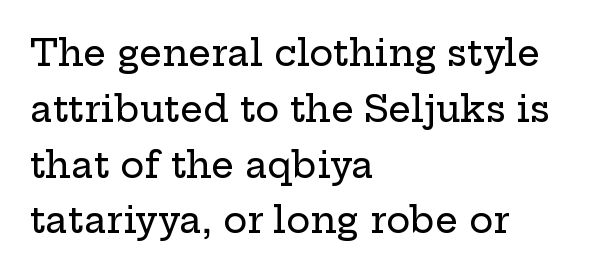
The image shows 36 px wide serif type, upright; set left-aligned, normal line spacing (1.55x), normal letter spacing, not underlined; low stroke contrast and a medium x-height.
